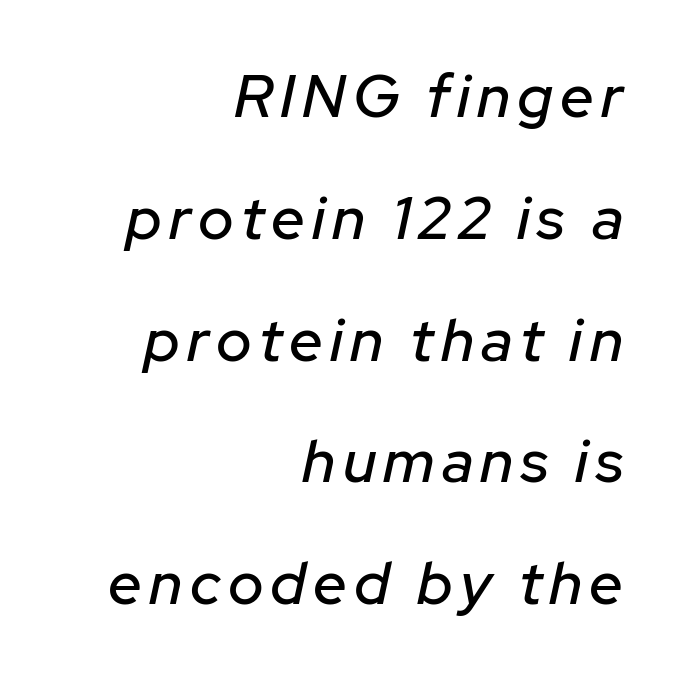
These lines stand farther apart than default settings would place them. This sample is right-justified, so line beginnings fall wherever the words allow. Style check: oblique. Note the varied advance widths — an 'i' is clearly narrower than an 'm'.
